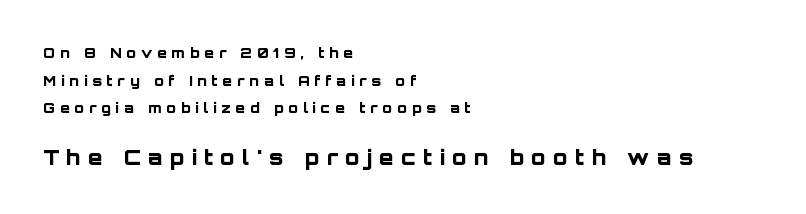
{"italic": "no", "bold": "yes", "underline": "no", "align": "left", "line_spacing": "loose", "line_spacing_ratio": 1.97, "letter_spacing": "wide", "letter_spacing_em": 0.35, "larger_block": "second", "size_ratio": 1.5, "glyph_px": 21}
